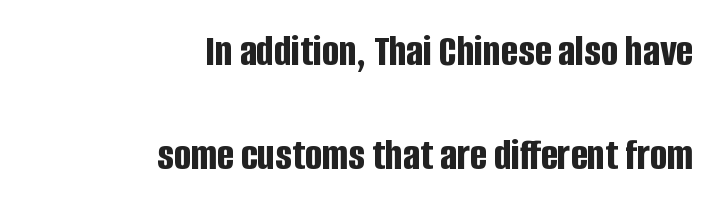
The image shows 45 px bold, condensed sans-serif type, upright; set right-aligned, loose line spacing (2.32x), normal letter spacing, not underlined; low stroke contrast and a large x-height.
